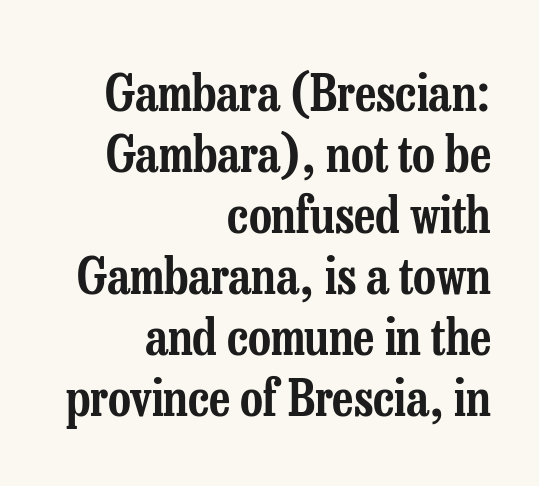
{"serif": "yes", "italic": "no", "width": "condensed", "stroke_contrast": "low", "x_height": "medium", "monospaced": "no", "underline": "no", "align": "right", "line_spacing_ratio": 1.22, "letter_spacing": "normal", "letter_spacing_em": 0.0, "glyph_px": 50}
